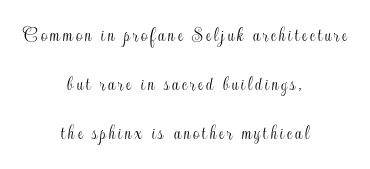
Q: Is the text italic (slanted)? A: Yes.
Q: Is the text underlined? A: No.
Q: How is the paragraph aligned? A: Centered.
Q: Is the spacing between lines tight, normal or loose? A: Loose.
